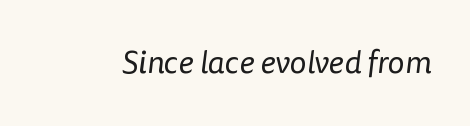
The image shows 32 px regular-weight sans-serif type; set normal letter spacing, not underlined; low stroke contrast and a medium x-height.
